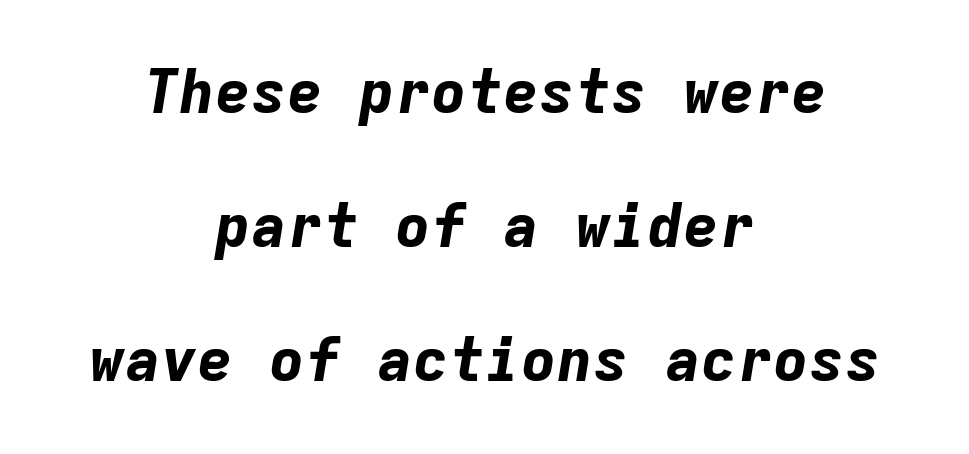
If you drew a line through each stem, it would be angled. The lines are spread far apart with generous leading. Compared with an ordinary text face, these strokes are far heavier — a full bold. Does the copy run flush right? No — it is centered line by line. Each word holds together tightly as a unit, with standard inter-letter gaps. The specimen omits any rule beneath the text block's lines.
